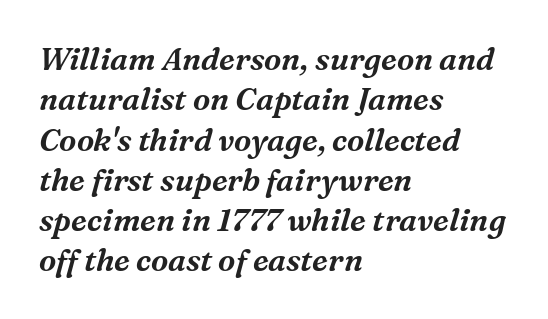
{"serif": "yes", "italic": "yes", "lean": "right", "slant_degrees": 16, "width": "normal", "stroke_contrast": "medium", "x_height": "medium", "monospaced": "no", "underline": "no", "align": "left", "line_spacing": "normal", "line_spacing_ratio": 1.3, "letter_spacing": "normal", "letter_spacing_em": 0.0, "glyph_px": 31}
